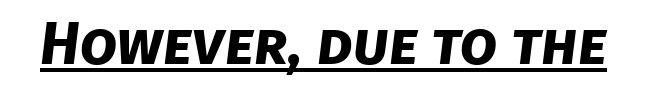
The image shows 60 px bold sans-serif type; set normal letter spacing, underlined; low stroke contrast and a large x-height.
